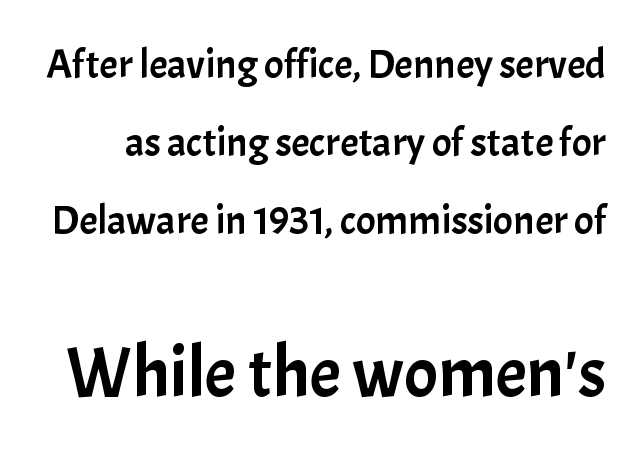
Q: Is the text italic (slanted)? A: No, it is upright.
Q: Is the typeface a serif or a sans-serif typeface? A: Sans-serif.
Q: Is the text underlined? A: No.
Q: Is the spacing between letters normal or unusually wide? A: Normal.
Q: Is the spacing between lines tight, normal or loose? A: Loose.
Q: Which block of text is set in a larger size, the first (top) or the second (bottom)? A: The second (bottom) one.
Q: Width (condensed, normal, or wide)? A: Normal.
Q: Stroke contrast? A: Low.
Q: x-height? A: Medium.
Q: Monospaced? A: No.
